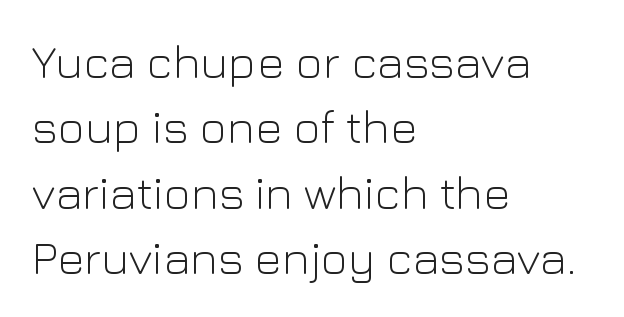
The image shows 47 px light sans-serif type, upright; set left-aligned, normal line spacing (1.39x), normal letter spacing, not underlined; low stroke contrast and a medium x-height.
